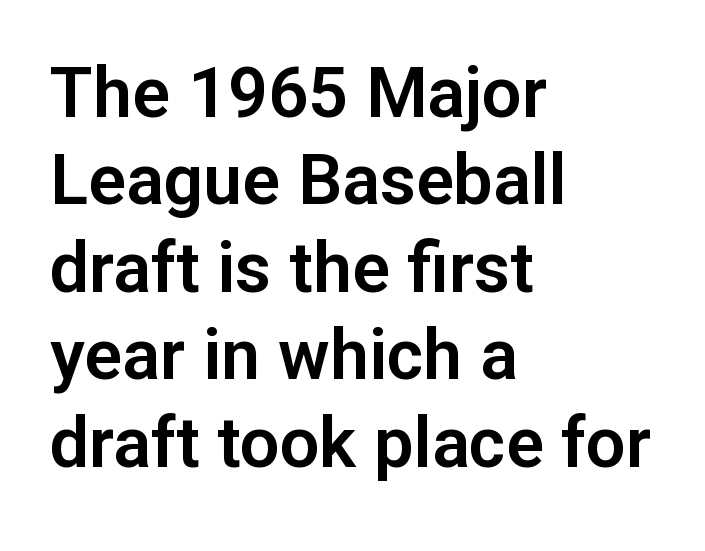
Q: Is the text italic (slanted)? A: No, it is upright.
Q: Is the typeface a serif or a sans-serif typeface? A: Sans-serif.
Q: Is the text underlined? A: No.
Q: How is the paragraph aligned? A: Left-aligned.
Q: Is the spacing between letters normal or unusually wide? A: Normal.
Q: Is the spacing between lines tight, normal or loose? A: Normal.
Q: Width (condensed, normal, or wide)? A: Normal.
Q: Stroke contrast? A: Low.
Q: x-height? A: Medium.
Q: Monospaced? A: No.
